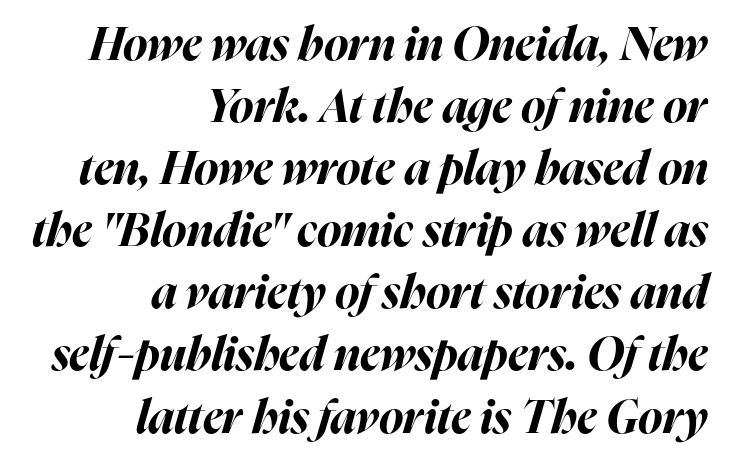
{"italic": "yes", "lean": "right", "slant_degrees": 16, "bold": "yes", "weight": "bold", "width": "normal", "stroke_contrast": "high", "x_height": "medium", "monospaced": "no", "underline": "no", "align": "right", "line_spacing": "normal", "line_spacing_ratio": 1.35, "letter_spacing": "normal", "letter_spacing_em": 0.0, "glyph_px": 46}
